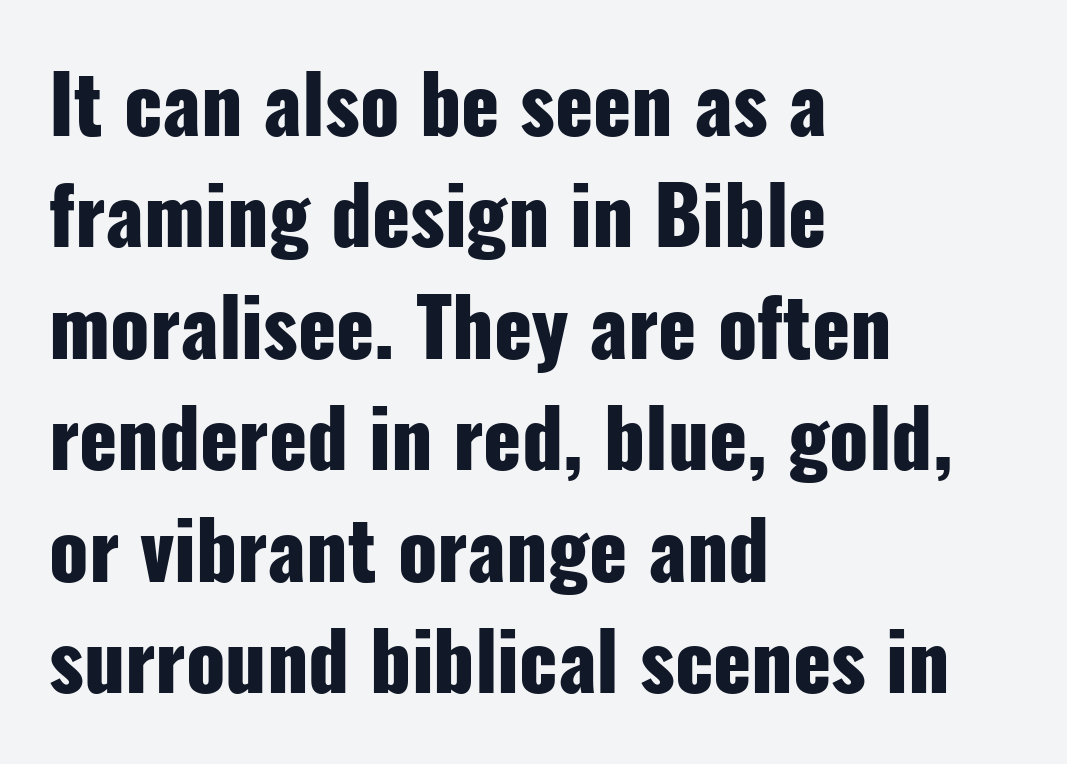
Q: Is the text bold? A: Yes.
Q: Is the text italic (slanted)? A: No, it is upright.
Q: Is the typeface a serif or a sans-serif typeface? A: Sans-serif.
Q: Is the text underlined? A: No.
Q: How is the paragraph aligned? A: Left-aligned.
Q: Is the spacing between letters normal or unusually wide? A: Normal.
Q: Is the spacing between lines tight, normal or loose? A: Normal.
Q: Width (condensed, normal, or wide)? A: Condensed.
Q: Stroke contrast? A: Low.
Q: x-height? A: Medium.
Q: Monospaced? A: No.
